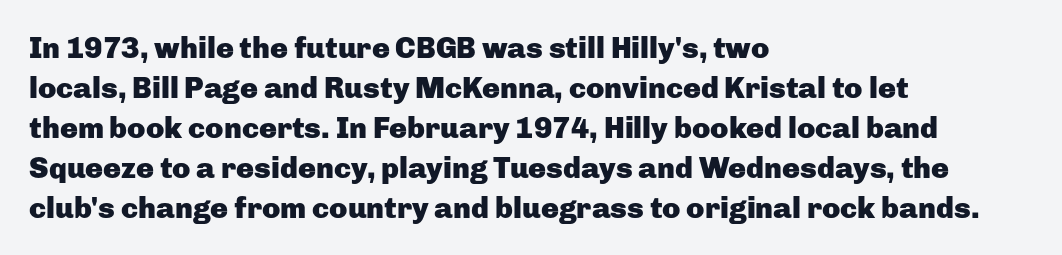
The image shows 30 px heavy sans-serif type, upright; set left-aligned, normal line spacing (1.33x), normal letter spacing, not underlined; low stroke contrast and a medium x-height.
